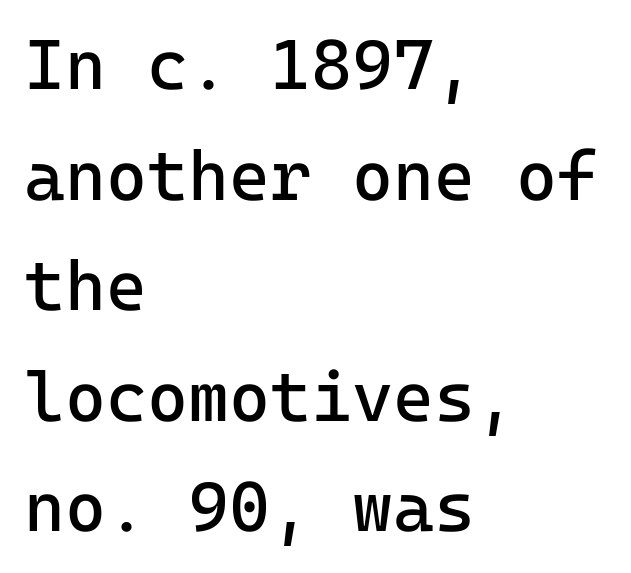
Q: Is the text bold? A: No.
Q: Is the text italic (slanted)? A: No, it is upright.
Q: Is the typeface a serif or a sans-serif typeface? A: Sans-serif.
Q: Is the text underlined? A: No.
Q: How is the paragraph aligned? A: Left-aligned.
Q: Is the spacing between letters normal or unusually wide? A: Normal.
Q: Is the spacing between lines tight, normal or loose? A: Normal.
Q: Width (condensed, normal, or wide)? A: Normal.
Q: Stroke contrast? A: Low.
Q: x-height? A: Medium.
